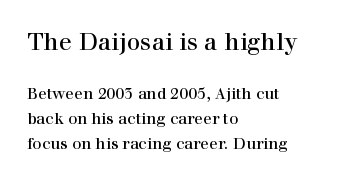
Compare the two chunks: the upper has the greater cap height. Casual observation: everything's shoved over to the left. Designer's note — italics off, roman on. The rendering uses a moderate line-height, typical for paragraphs.
